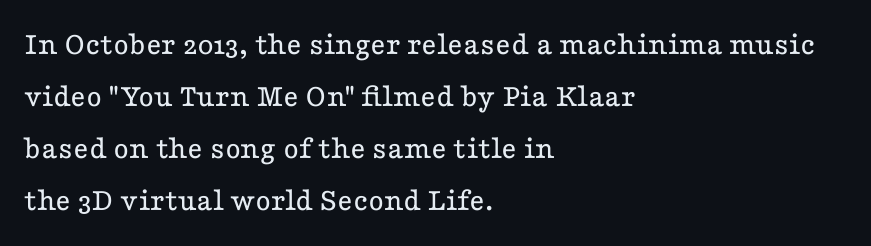
The image shows 33 px regular-weight, wide serif type, upright; set left-aligned, normal line spacing (1.58x), normal letter spacing, not underlined; low stroke contrast and a medium x-height.
